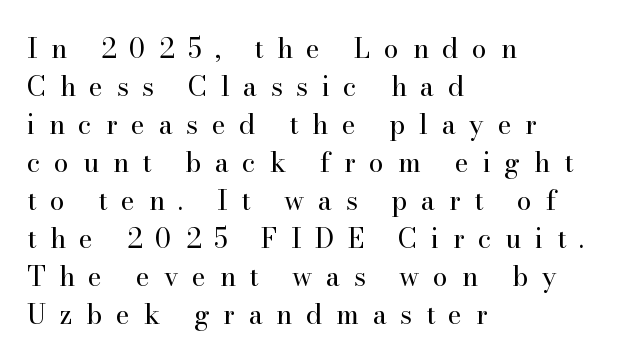
The image shows 27 px text type, upright; set left-aligned, normal line spacing (1.41x), unusually wide letter spacing (+0.5 em), not underlined.
